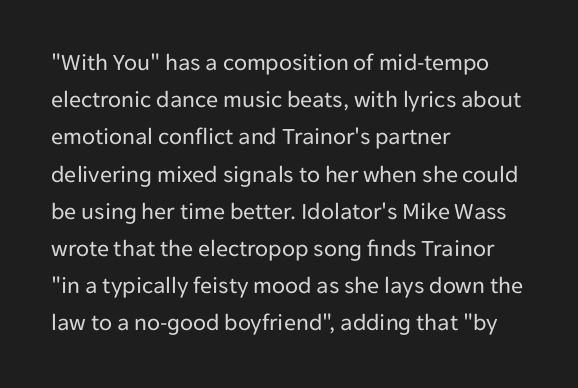
{"italic": "no", "bold": "no", "underline": "no", "align": "left", "line_spacing": "normal", "line_spacing_ratio": 1.55, "letter_spacing": "normal", "letter_spacing_em": 0.0, "glyph_px": 24}
